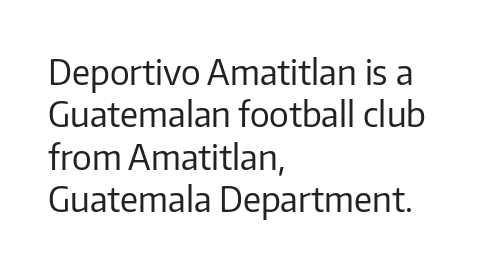
{"serif": "no", "italic": "no", "bold": "no", "weight": "regular", "width": "normal", "stroke_contrast": "low", "x_height": "medium", "monospaced": "no", "underline": "no", "align": "left", "line_spacing_ratio": 1.21, "letter_spacing": "normal", "letter_spacing_em": 0.0, "glyph_px": 35}
